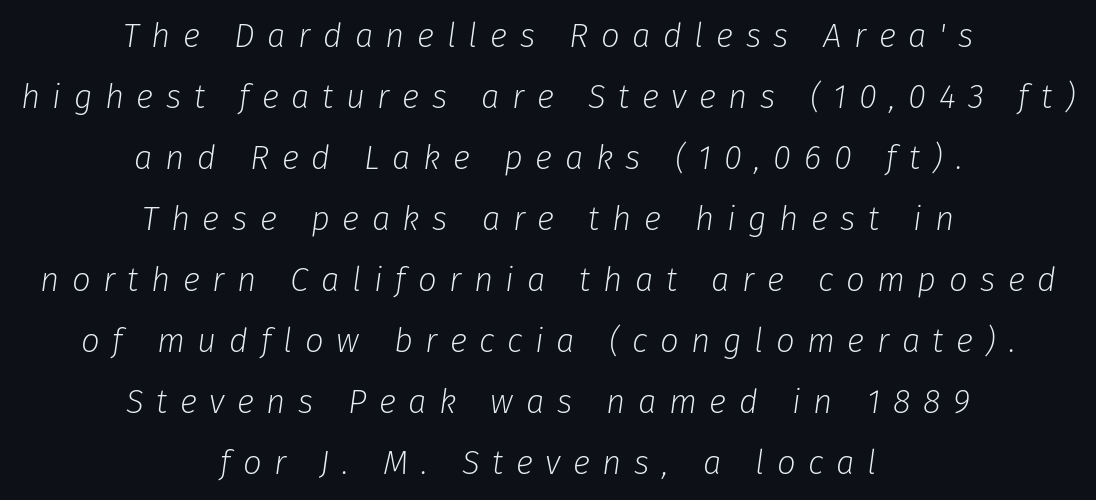
Compared with ordinary roman type, these characters are visibly tilted. The typeface has the unassuming heft of standard copy or less. Typeset on center — no edge is straight. Varying glyph widths throughout — classic text-font behaviour.
